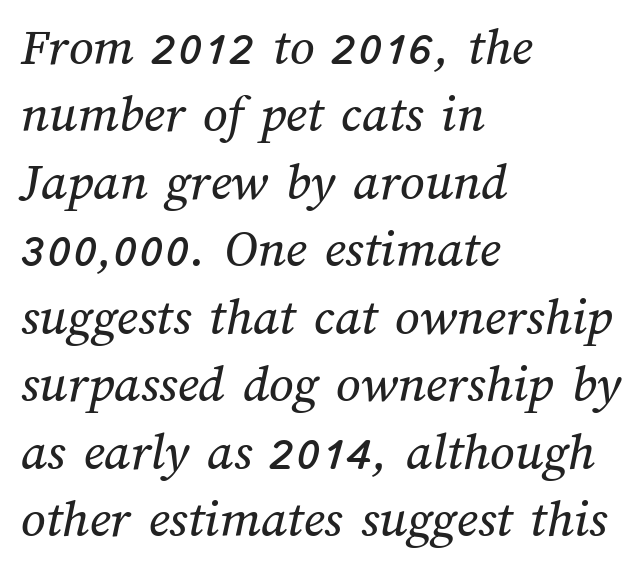
Students, note that the glyphs here touch the page at normal intervals. Regular leading. The baseline area is clear. All the whitespace from short lines collects on the right.
